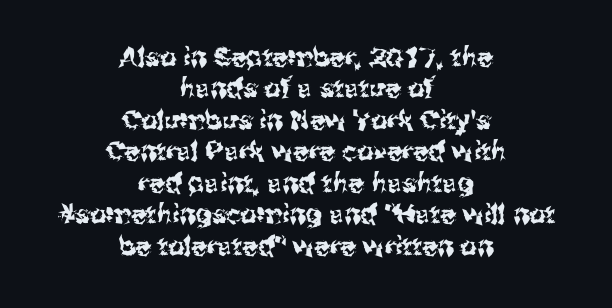
The image shows 26 px text type, upright; set centered, line spacing 1.21x, normal letter spacing, not underlined.
